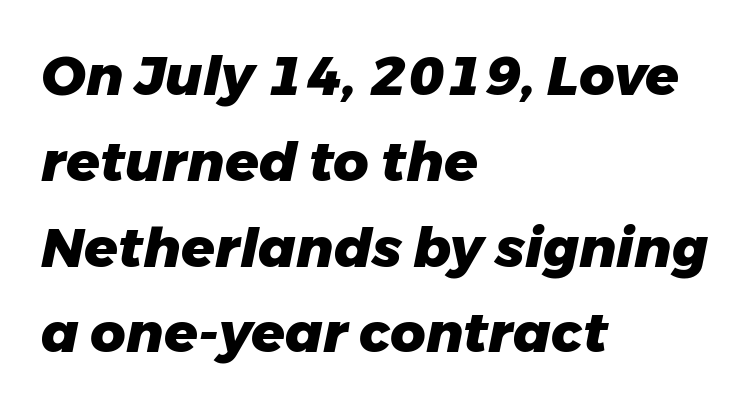
Q: Is the text bold? A: Yes.
Q: Is the text italic (slanted)? A: Yes, it leans right by about 11 degrees.
Q: Is the text underlined? A: No.
Q: How is the paragraph aligned? A: Left-aligned.
Q: Is the spacing between letters normal or unusually wide? A: Normal.
Q: Is the spacing between lines tight, normal or loose? A: Normal.
Q: Width (condensed, normal, or wide)? A: Normal.
Q: Stroke contrast? A: Low.
Q: x-height? A: Medium.
Q: Monospaced? A: No.
